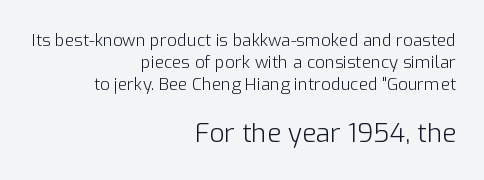
The image shows 26 px text type, upright; set right-aligned, normal line spacing (1.3x), normal letter spacing, not underlined; the second (bottom) block is 1.53x larger.
